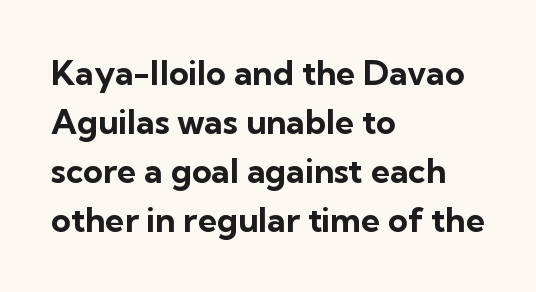
Q: Is the text bold? A: Yes.
Q: Is the text italic (slanted)? A: No, it is upright.
Q: Is the typeface a serif or a sans-serif typeface? A: Sans-serif.
Q: Is the text underlined? A: No.
Q: How is the paragraph aligned? A: Left-aligned.
Q: Is the spacing between letters normal or unusually wide? A: Normal.
Q: Is the spacing between lines tight, normal or loose? A: Normal.
Q: Width (condensed, normal, or wide)? A: Normal.
Q: Stroke contrast? A: Low.
Q: x-height? A: Medium.
Q: Monospaced? A: No.
